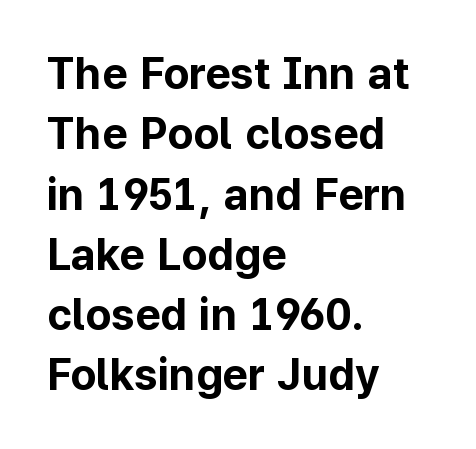
This rendering uses left alignment, leaving the right contour irregular. Each new line begins a customary step beneath the previous one. The gaps between neighbouring characters are ordinary and unremarkable. Lines of text with bare space underneath. Proportional: the letters do not fall into vertical columns. The rendering uses a bold face; every stroke is thick and dark.
